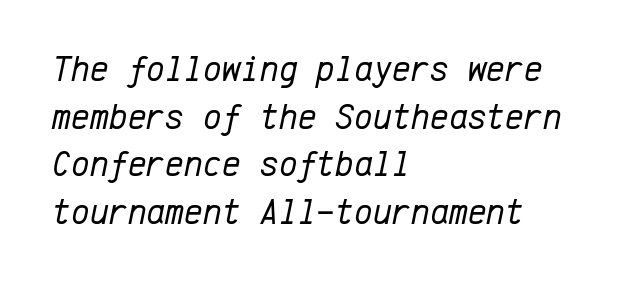
The image shows 36 px regular-weight type, italic (leaning right), monospaced; set left-aligned, normal line spacing (1.32x), normal letter spacing, not underlined; low stroke contrast and a medium x-height.
